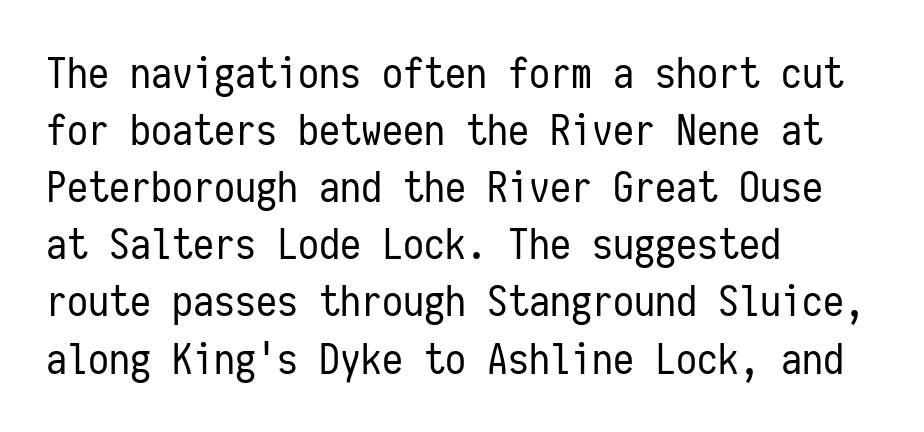
Q: Is the text bold? A: No.
Q: Is the text italic (slanted)? A: No, it is upright.
Q: Is the typeface a serif or a sans-serif typeface? A: Sans-serif.
Q: Is the text underlined? A: No.
Q: How is the paragraph aligned? A: Left-aligned.
Q: Is the spacing between letters normal or unusually wide? A: Normal.
Q: Is the spacing between lines tight, normal or loose? A: Normal.
Q: Width (condensed, normal, or wide)? A: Condensed.
Q: Stroke contrast? A: Low.
Q: x-height? A: Medium.
Q: Monospaced? A: Yes.
